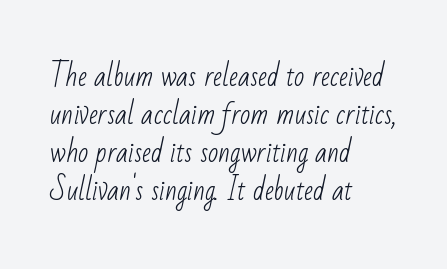
Ink coverage per letter is moderate at most. Descender tails drop into unmarked territory. The line-height multiplier appears to be the usual default. Is the block centered? No — it sits flush against the left margin.
